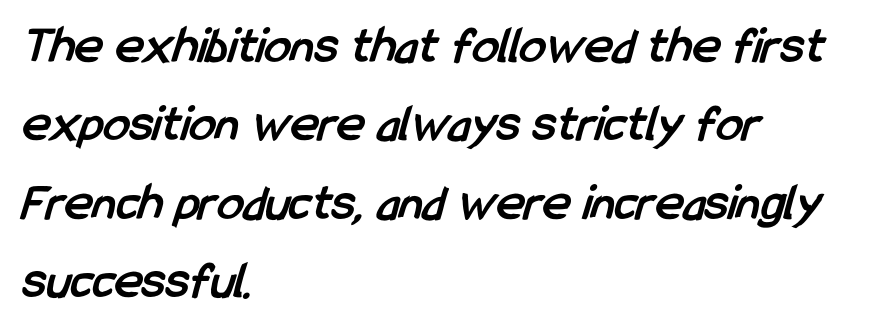
The image shows 53 px semibold, condensed sans-serif type; set left-aligned, normal line spacing (1.48x), normal letter spacing, not underlined; low stroke contrast and a medium x-height.
